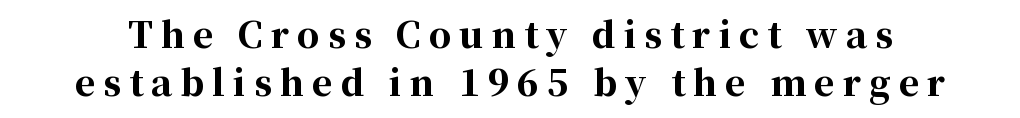
The image shows 35 px bold serif type, upright; set normal line spacing (1.36x), unusually wide letter spacing (+0.23 em), not underlined; high stroke contrast and a medium x-height.
